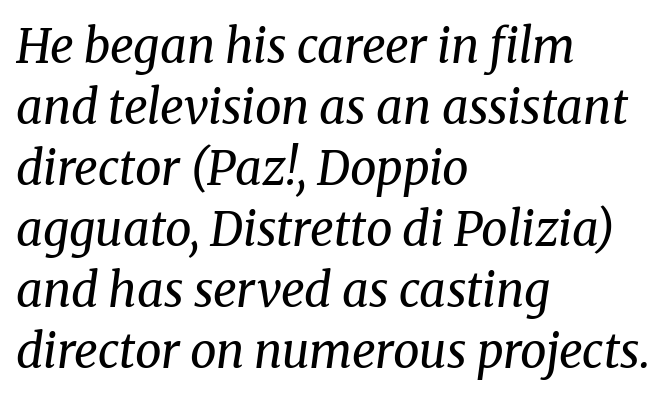
{"serif": "yes", "italic": "yes", "lean": "right", "slant_degrees": 8, "bold": "no", "weight": "regular", "width": "normal", "stroke_contrast": "medium", "x_height": "medium", "monospaced": "no", "underline": "no", "align": "left", "line_spacing": "normal", "line_spacing_ratio": 1.3, "letter_spacing": "normal", "letter_spacing_em": 0.0, "glyph_px": 47}
